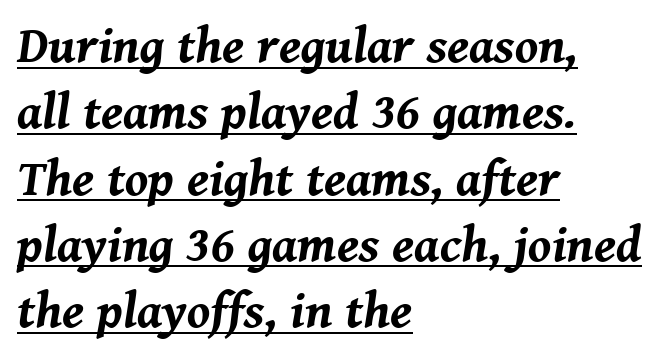
{"italic": "yes", "lean": "right", "slant_degrees": 8, "bold": "yes", "weight": "bold", "width": "normal", "stroke_contrast": "medium", "x_height": "medium", "monospaced": "no", "underline": "yes", "align": "left", "line_spacing": "normal", "line_spacing_ratio": 1.3, "letter_spacing": "normal", "letter_spacing_em": 0.0, "glyph_px": 51}
